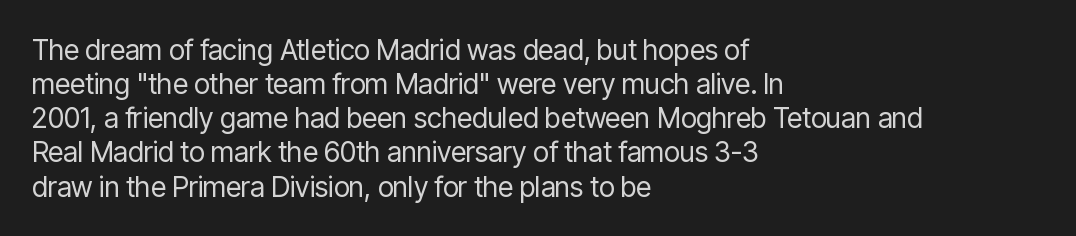
Q: Is the text bold? A: No.
Q: Is the text italic (slanted)? A: No, it is upright.
Q: Is the typeface a serif or a sans-serif typeface? A: Sans-serif.
Q: Is the text underlined? A: No.
Q: How is the paragraph aligned? A: Left-aligned.
Q: Is the spacing between letters normal or unusually wide? A: Normal.
Q: Width (condensed, normal, or wide)? A: Condensed.
Q: Stroke contrast? A: Low.
Q: x-height? A: Medium.
Q: Monospaced? A: No.
